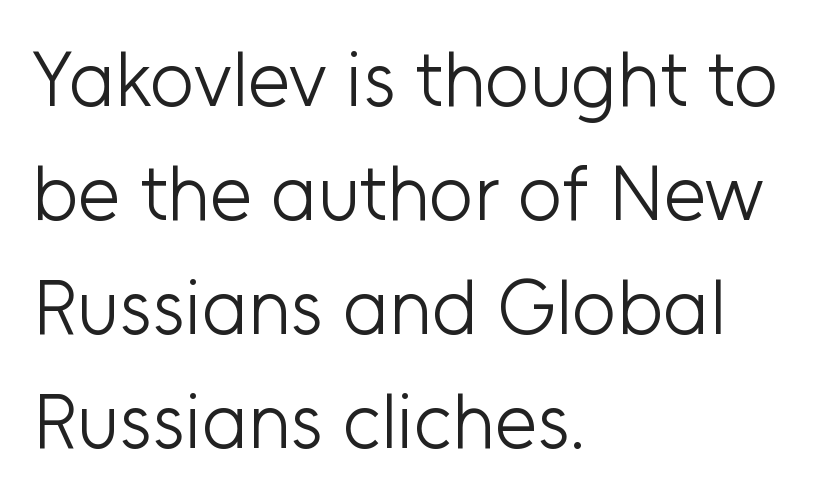
The image shows 77 px light sans-serif type, upright; set left-aligned, normal line spacing (1.48x), normal letter spacing, not underlined; low stroke contrast and a medium x-height.
